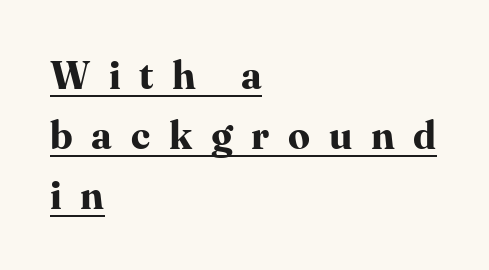
Q: Is the text bold? A: Yes.
Q: Is the text italic (slanted)? A: No, it is upright.
Q: Is the typeface a serif or a sans-serif typeface? A: Serif.
Q: Is the text underlined? A: Yes.
Q: How is the paragraph aligned? A: Left-aligned.
Q: Is the spacing between letters normal or unusually wide? A: Unusually wide.
Q: Is the spacing between lines tight, normal or loose? A: Normal.
Q: Width (condensed, normal, or wide)? A: Normal.
Q: Stroke contrast? A: High.
Q: x-height? A: Medium.
Q: Monospaced? A: No.
